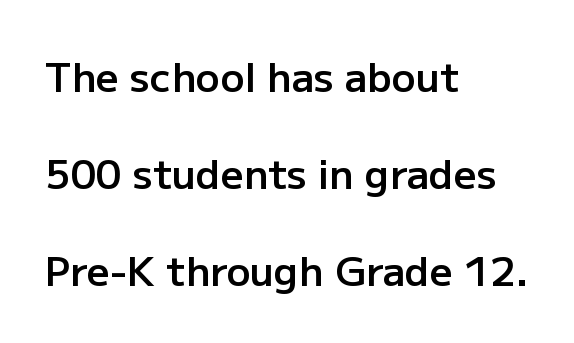
The image shows 40 px semibold sans-serif type, upright; set left-aligned, loose line spacing (2.42x), normal letter spacing, not underlined; low stroke contrast and a medium x-height.
